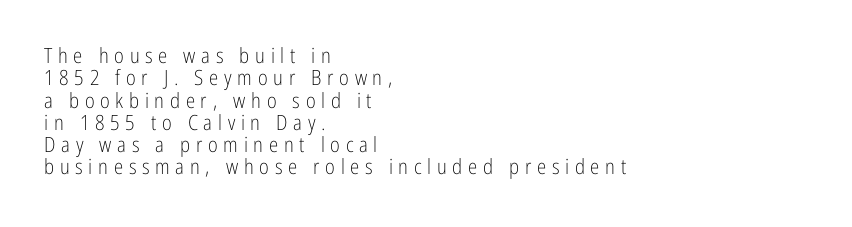
The lines are packed closely together with very little leading. Where is the straight margin? On the left. You could only call the tracking loose — the letters float apart. Nope, not italic — everything's standing straight. Quick note: underline off. The font sits on the lighter half of the weight spectrum, regular included.
